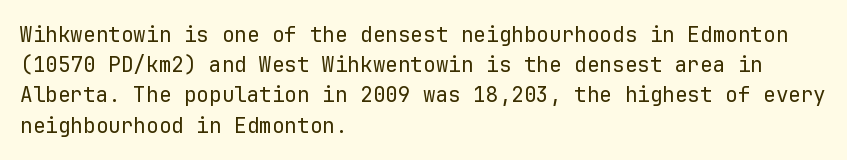
{"italic": "no", "bold": "no", "underline": "no", "align": "left", "line_spacing": "normal", "line_spacing_ratio": 1.44, "letter_spacing": "normal", "letter_spacing_em": 0.0, "glyph_px": 21}
